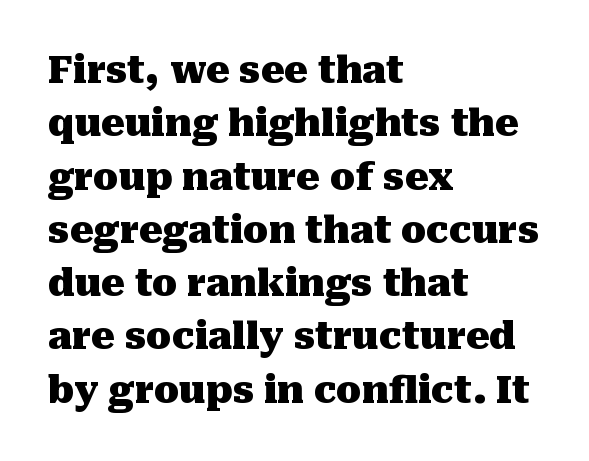
Q: Is the text bold? A: Yes.
Q: Is the text italic (slanted)? A: No, it is upright.
Q: Is the typeface a serif or a sans-serif typeface? A: Serif.
Q: Is the text underlined? A: No.
Q: How is the paragraph aligned? A: Left-aligned.
Q: Is the spacing between letters normal or unusually wide? A: Normal.
Q: Is the spacing between lines tight, normal or loose? A: Normal.
Q: Width (condensed, normal, or wide)? A: Normal.
Q: Stroke contrast? A: Medium.
Q: x-height? A: Medium.
Q: Monospaced? A: No.
